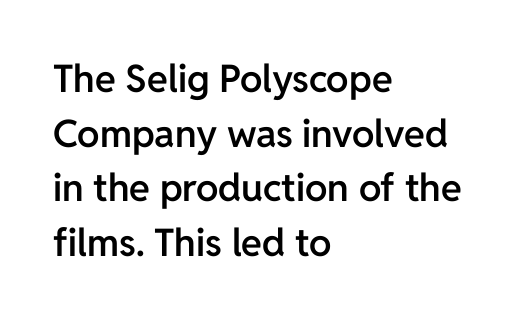
{"serif": "no", "italic": "no", "bold": "semi", "weight": "semibold", "width": "normal", "stroke_contrast": "low", "x_height": "medium", "monospaced": "no", "underline": "no", "align": "left", "line_spacing": "normal", "line_spacing_ratio": 1.44, "letter_spacing": "normal", "letter_spacing_em": 0.0, "glyph_px": 38}
